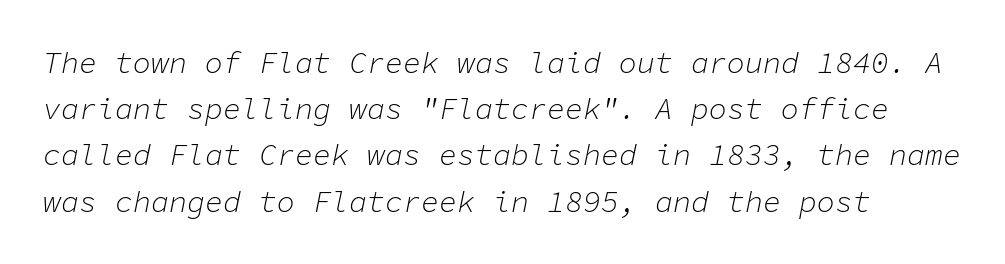
Q: Is the text bold? A: No.
Q: Is the text italic (slanted)? A: Yes, it leans right by about 11 degrees.
Q: Is the text underlined? A: No.
Q: Is the spacing between letters normal or unusually wide? A: Normal.
Q: Is the spacing between lines tight, normal or loose? A: Normal.
Q: Width (condensed, normal, or wide)? A: Normal.
Q: Stroke contrast? A: Low.
Q: x-height? A: Medium.
Q: Monospaced? A: Yes.
